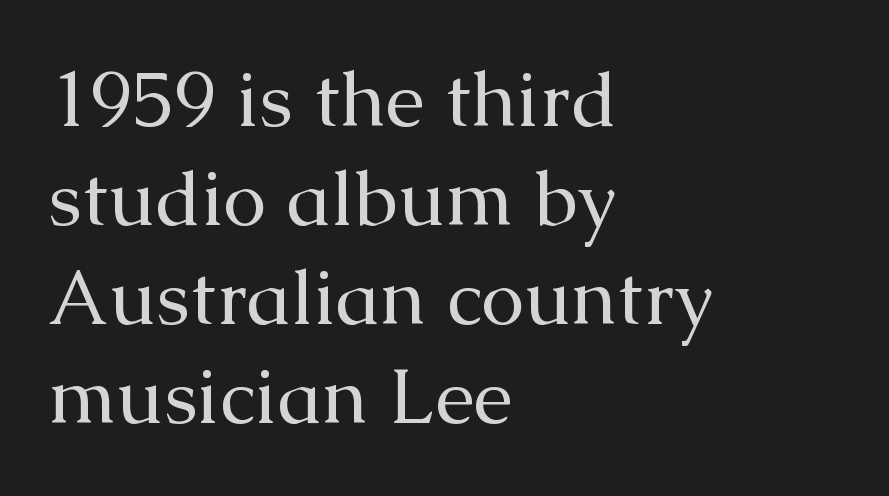
The typeface has the unassuming heft of standard copy or less. In terms of leading, this rendering sits right in the middle. The letters advance in unequal steps, a hallmark of proportional type. Look at the bottom of the vertical strokes: they flare into serifs here. Just letters on the line, the space beneath them empty. Vertical strokes here are truly vertical.
